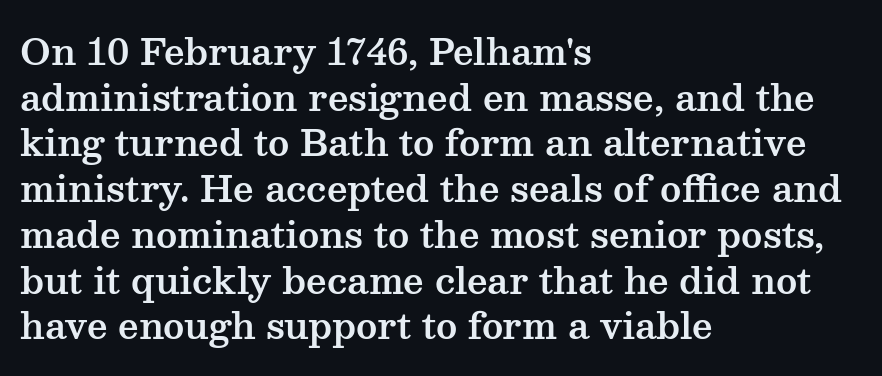
{"serif": "yes", "italic": "no", "width": "wide", "stroke_contrast": "medium", "x_height": "medium", "monospaced": "no", "underline": "no", "align": "left", "line_spacing": "normal", "line_spacing_ratio": 1.27, "letter_spacing": "normal", "letter_spacing_em": 0.0, "glyph_px": 36}
